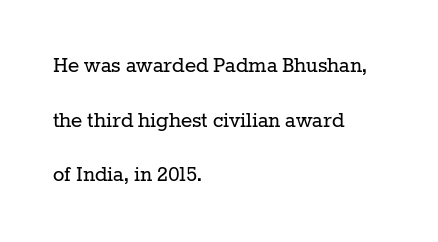
The image shows 24 px text type, upright; set left-aligned, loose line spacing (2.28x), normal letter spacing, not underlined.
